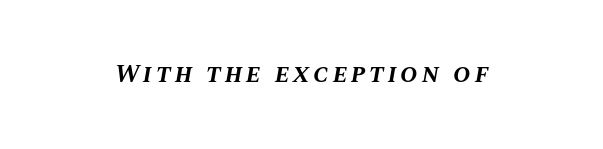
Q: Is the text bold? A: Yes.
Q: Is the text italic (slanted)? A: Yes, it leans right by about 10 degrees.
Q: Is the text underlined? A: No.
